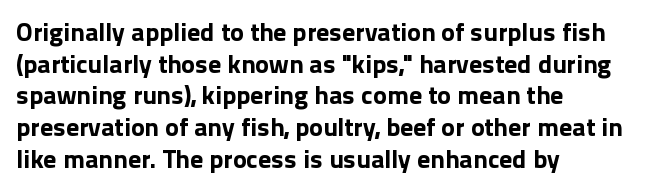
I'd describe the lettering as bold — thick and assertive. Words appear dense and cohesive because spacing is normal. Reading down the block, your eye returns to a fixed left position each line. The lettering holds an erect, upright posture throughout. Descender tails drop into unmarked territory.
